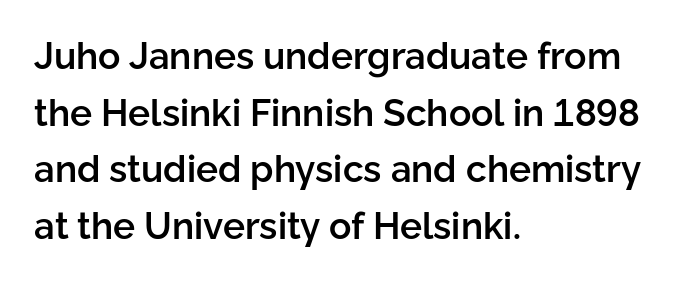
Q: Is the text bold? A: Semi-bold.
Q: Is the text italic (slanted)? A: No, it is upright.
Q: Is the typeface a serif or a sans-serif typeface? A: Sans-serif.
Q: Is the text underlined? A: No.
Q: How is the paragraph aligned? A: Left-aligned.
Q: Is the spacing between letters normal or unusually wide? A: Normal.
Q: Is the spacing between lines tight, normal or loose? A: Normal.
Q: Width (condensed, normal, or wide)? A: Normal.
Q: Stroke contrast? A: Low.
Q: x-height? A: Medium.
Q: Monospaced? A: No.
